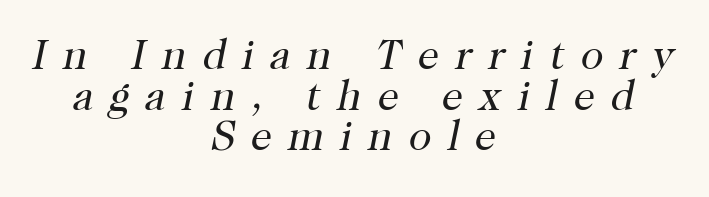
{"serif": "yes", "italic": "yes", "lean": "right", "slant_degrees": 12, "bold": "no", "weight": "regular", "width": "normal", "stroke_contrast": "high", "x_height": "medium", "monospaced": "no", "underline": "no", "align": "center", "line_spacing": "tight", "line_spacing_ratio": 0.97, "letter_spacing": "wide", "letter_spacing_em": 0.38, "glyph_px": 42}
